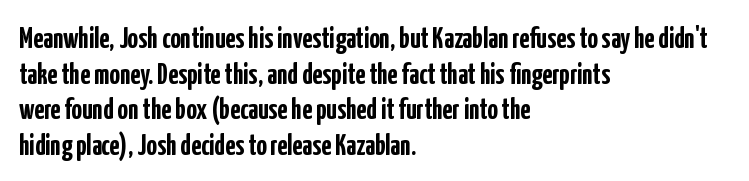
{"serif": "no", "italic": "no", "bold": "yes", "weight": "semibold", "width": "condensed", "stroke_contrast": "low", "x_height": "medium", "monospaced": "no", "underline": "no", "align": "left", "line_spacing_ratio": 1.23, "letter_spacing": "normal", "letter_spacing_em": 0.0, "glyph_px": 29}
